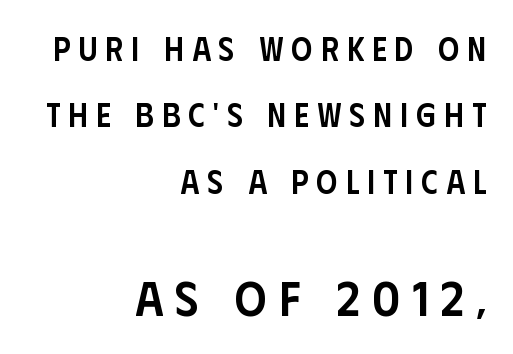
The image shows 49 px semibold, condensed sans-serif type, upright; set right-aligned, loose line spacing (2.01x), unusually wide letter spacing (+0.25 em), not underlined; the second (bottom) block is 1.48x larger; low stroke contrast and a large x-height.
